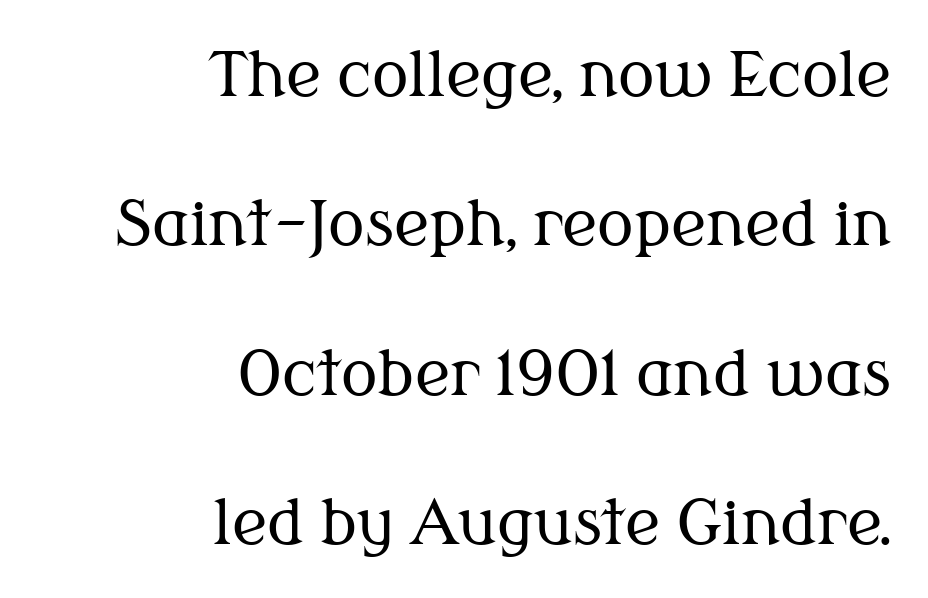
Q: Is the text bold? A: No.
Q: Is the text italic (slanted)? A: No, it is upright.
Q: Is the typeface a serif or a sans-serif typeface? A: Serif.
Q: Is the text underlined? A: No.
Q: How is the paragraph aligned? A: Right-aligned.
Q: Is the spacing between letters normal or unusually wide? A: Normal.
Q: Is the spacing between lines tight, normal or loose? A: Loose.
Q: Width (condensed, normal, or wide)? A: Normal.
Q: Stroke contrast? A: Medium.
Q: x-height? A: Medium.
Q: Monospaced? A: No.
